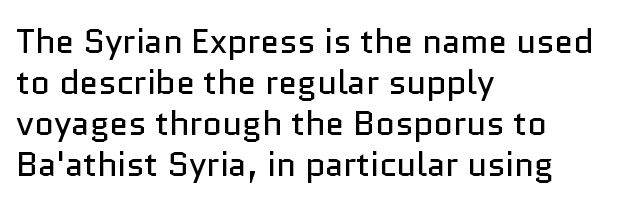
{"serif": "no", "italic": "no", "bold": "no", "weight": "regular", "width": "normal", "stroke_contrast": "low", "x_height": "medium", "monospaced": "no", "underline": "no", "align": "left", "line_spacing_ratio": 1.21, "letter_spacing": "normal", "letter_spacing_em": 0.0, "glyph_px": 34}
